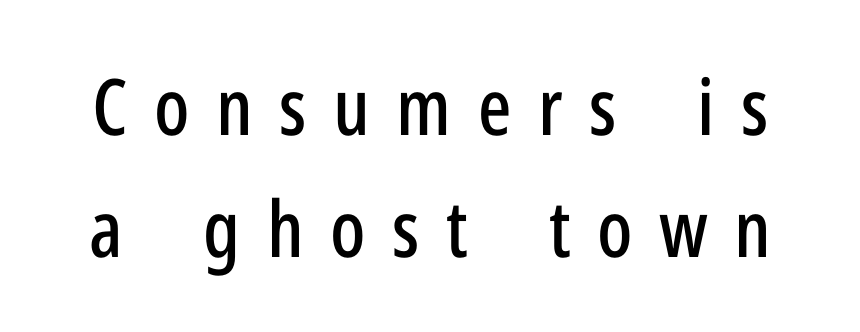
The image shows 78 px condensed sans-serif type, upright; set normal line spacing (1.57x), unusually wide letter spacing (+0.34 em), not underlined; low stroke contrast and a medium x-height.
